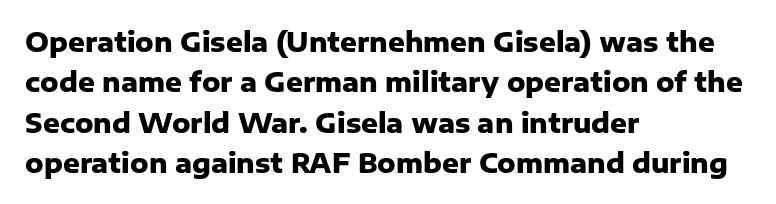
A classic flush-left, rag-right setting is used for this passage. Rows of type keep a routine distance in the vertical direction. Descenders are the only things crossing below the line. The strokes are fattened all the way to bold. Tracking value appears to be zero — textbook default spacing.
